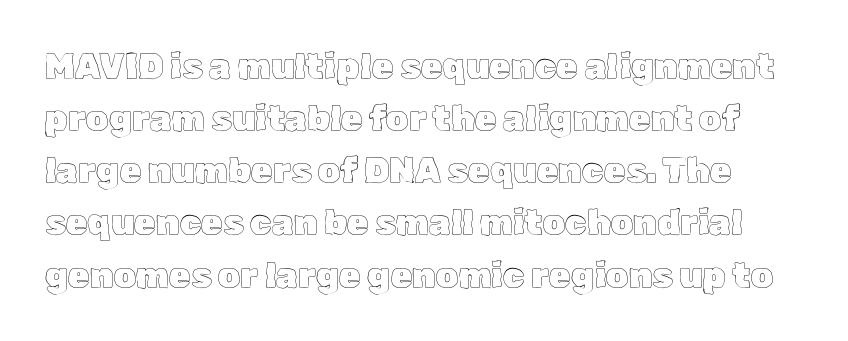
The image shows 35 px text type, upright; set normal line spacing (1.49x), normal letter spacing, not underlined; a medium x-height.
